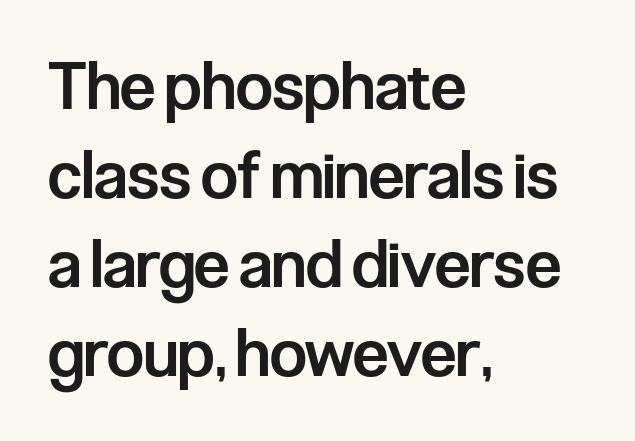
Posture: upright roman. The sample has been set in demibold, a notch under bold. Anything drawn beneath the words? Only blank space. A typesetter would call this leading conventional body-copy spacing. These lines are rendered in a variable-pitch font. Notice how the passage keeps a crisp vertical edge on the left only.
